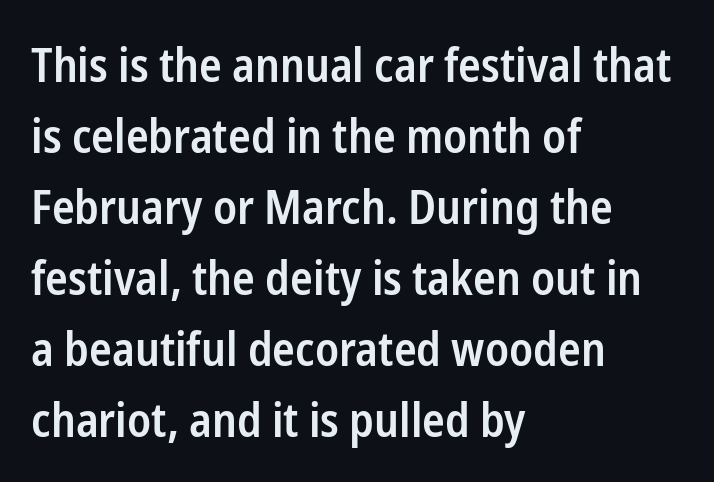
I'd call this a sans setting — the letters go barefoot. A roman cut, with each character standing at attention. Honestly, the letter spacing is just normal — you wouldn't notice it. Think of a printed novel: that variable character pitch is what you see here.
